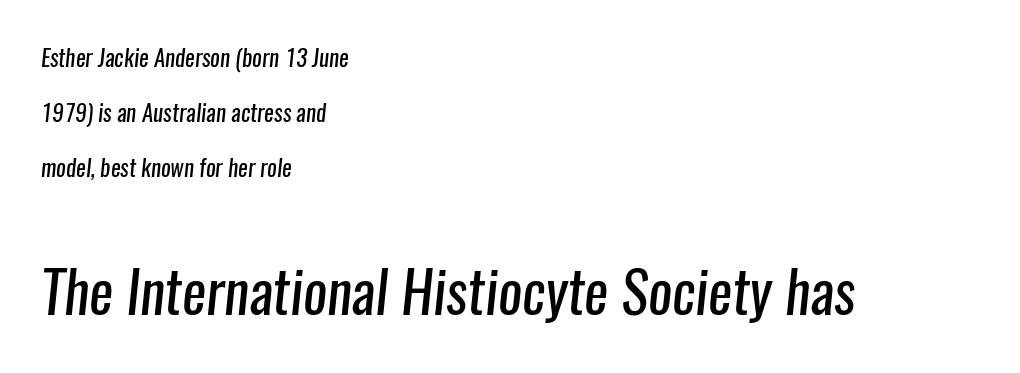
The image shows 57 px regular-weight, condensed sans-serif type; set left-aligned, loose line spacing (2.4x), normal letter spacing, not underlined; the second (bottom) block is 2.48x larger; low stroke contrast and a medium x-height.
